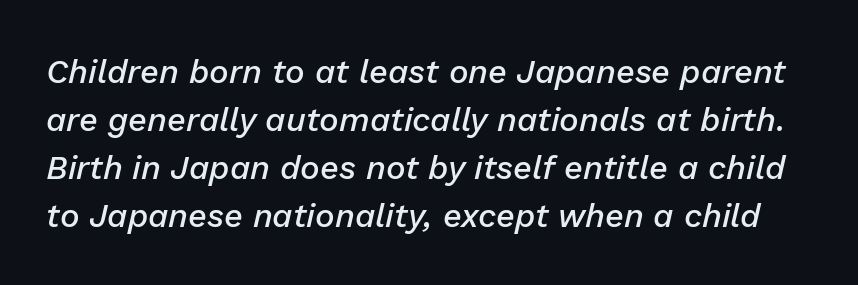
{"italic": "yes", "lean": "right", "slant_degrees": 13, "bold": "semi", "weight": "semibold", "width": "normal", "stroke_contrast": "low", "x_height": "medium", "monospaced": "no", "underline": "no", "line_spacing": "normal", "line_spacing_ratio": 1.45, "letter_spacing": "normal", "letter_spacing_em": 0.0, "glyph_px": 33}
